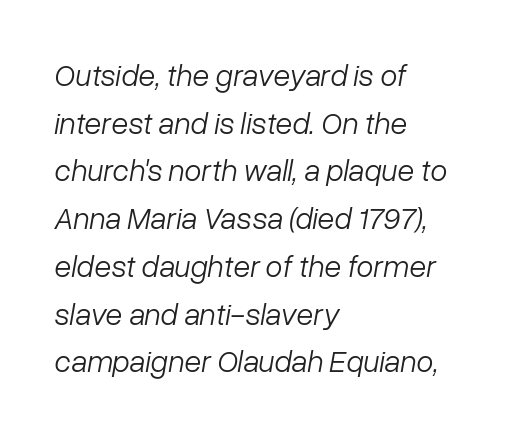
{"italic": "yes", "lean": "right", "slant_degrees": 10, "bold": "no", "weight": "light", "width": "normal", "stroke_contrast": "low", "x_height": "medium", "monospaced": "no", "underline": "no", "align": "left", "line_spacing": "normal", "line_spacing_ratio": 1.54, "letter_spacing": "normal", "letter_spacing_em": 0.0, "glyph_px": 31}
